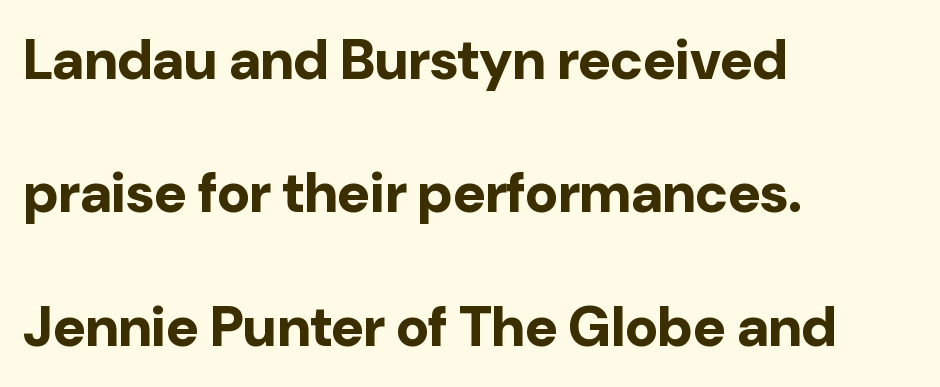
{"serif": "no", "italic": "no", "bold": "yes", "weight": "bold", "width": "normal", "stroke_contrast": "low", "x_height": "medium", "monospaced": "no", "underline": "no", "align": "left", "line_spacing": "loose", "line_spacing_ratio": 2.38, "letter_spacing": "normal", "letter_spacing_em": 0.0, "glyph_px": 56}
